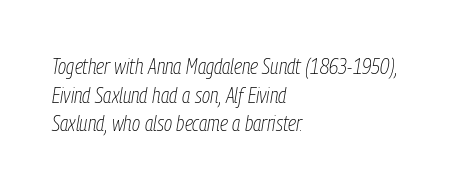
{"italic": "yes", "lean": "right", "slant_degrees": 9, "bold": "no", "underline": "no", "align": "left", "line_spacing": "normal", "line_spacing_ratio": 1.3, "letter_spacing": "normal", "letter_spacing_em": 0.0, "glyph_px": 22}
